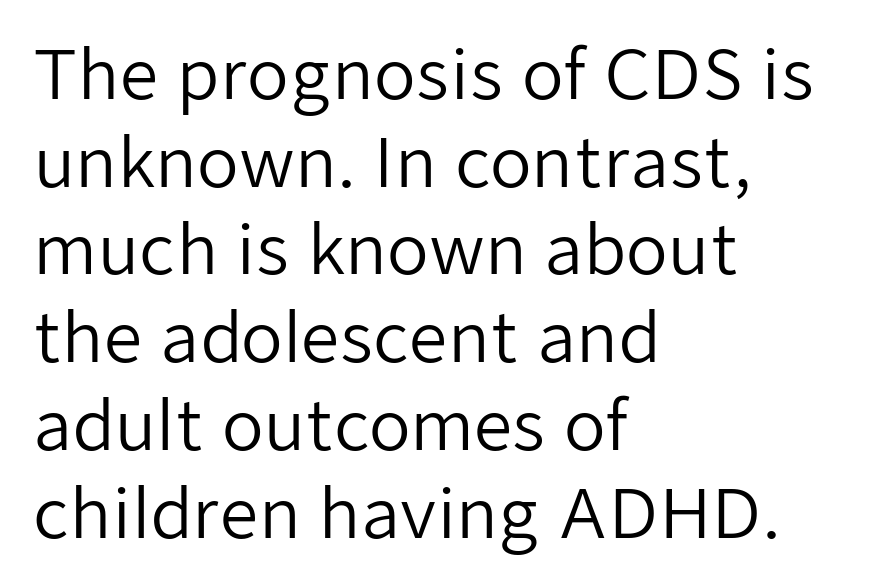
{"serif": "no", "italic": "no", "bold": "no", "weight": "regular", "width": "normal", "stroke_contrast": "low", "x_height": "medium", "monospaced": "no", "underline": "no", "align": "left", "line_spacing": "normal", "line_spacing_ratio": 1.29, "letter_spacing": "normal", "letter_spacing_em": 0.0, "glyph_px": 68}
